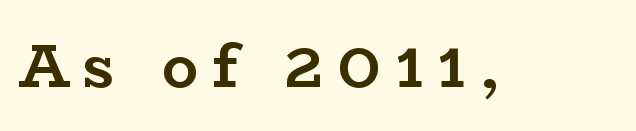
The image shows 61 px semibold, wide serif type, upright; set unusually wide letter spacing (+0.23 em), not underlined; low stroke contrast and a medium x-height.
